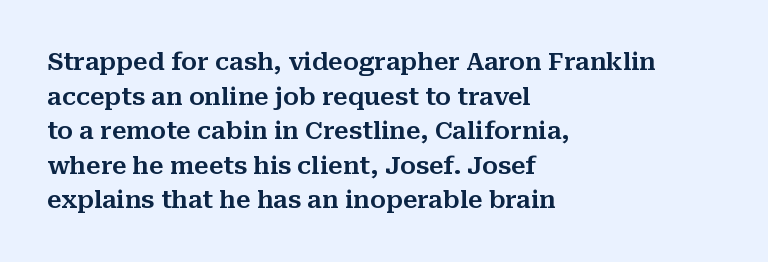
Q: Is the text italic (slanted)? A: No, it is upright.
Q: Is the text underlined? A: No.
Q: How is the paragraph aligned? A: Left-aligned.
Q: Is the spacing between letters normal or unusually wide? A: Normal.
Q: Is the spacing between lines tight, normal or loose? A: Normal.
